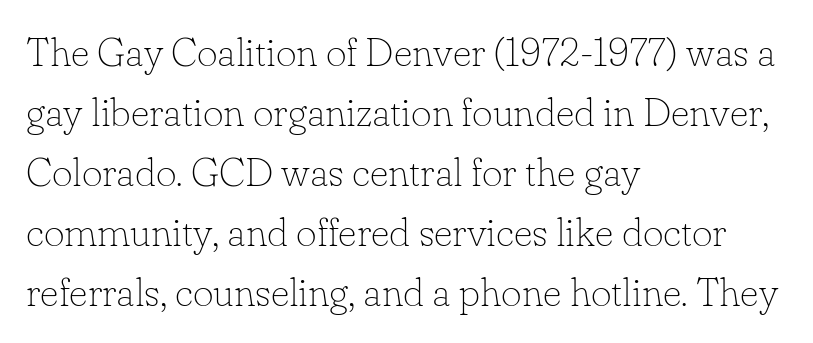
The image shows 40 px thin serif type, upright; set left-aligned, normal line spacing (1.5x), normal letter spacing, not underlined; low stroke contrast and a small x-height.
